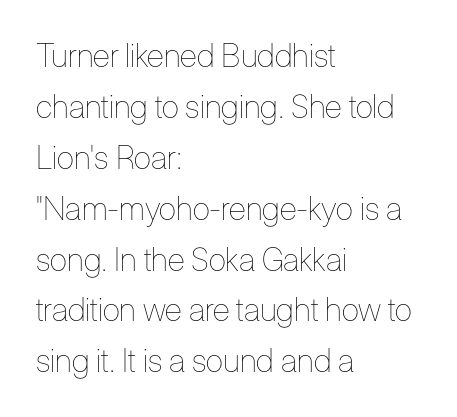
{"italic": "no", "bold": "no", "weight": "thin", "width": "condensed", "stroke_contrast": "low", "x_height": "medium", "monospaced": "no", "underline": "no", "align": "left", "line_spacing": "normal", "line_spacing_ratio": 1.59, "letter_spacing": "normal", "letter_spacing_em": 0.0, "glyph_px": 32}
